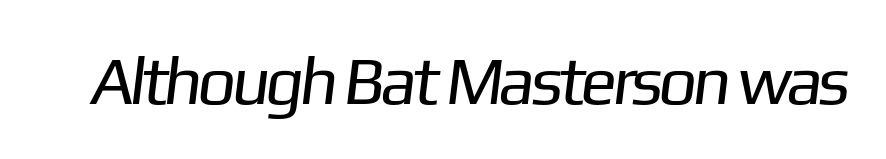
Q: Is the text bold? A: No.
Q: Is the typeface a serif or a sans-serif typeface? A: Sans-serif.
Q: Is the text underlined? A: No.
Q: Is the spacing between letters normal or unusually wide? A: Normal.
Q: Width (condensed, normal, or wide)? A: Normal.
Q: Stroke contrast? A: Low.
Q: x-height? A: Medium.
Q: Monospaced? A: No.
